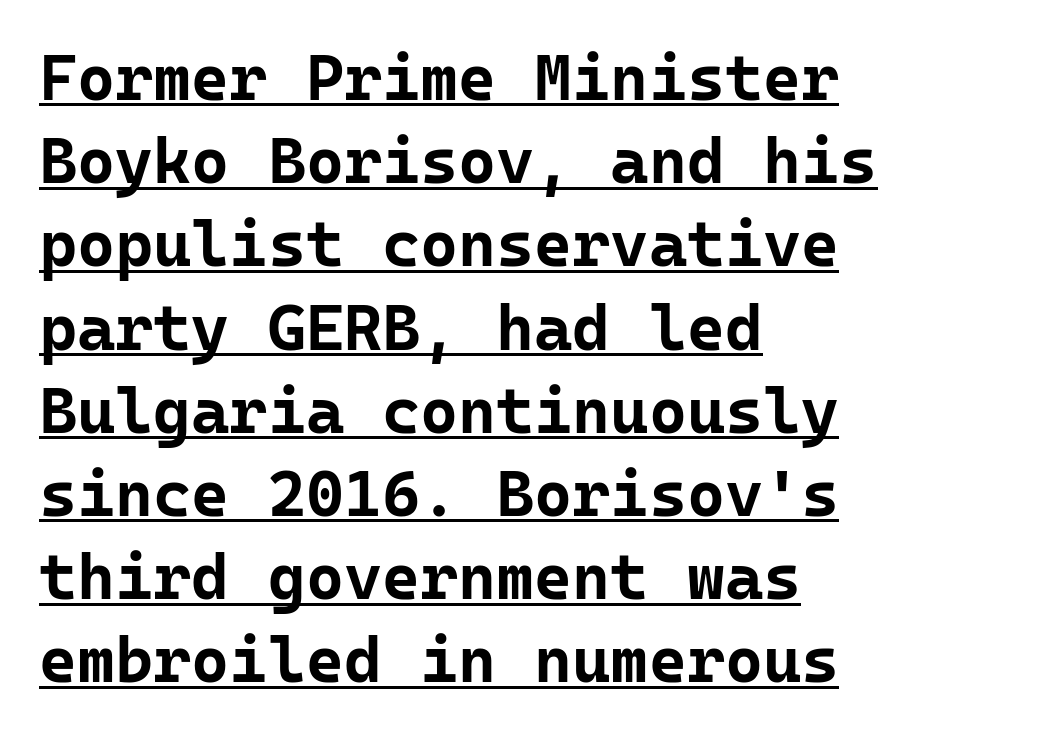
The sample has been set heavy, in full bold. Alignment: flush left. Monospaced: the letters line up in strict vertical columns. No italicization has been applied; the sample stays upright. Is there an underline? Yes — a line sits under the letters. Here the glyphs are tracked normally, forming tight word shapes.
